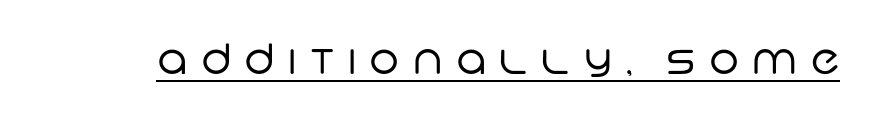
{"serif": "no", "bold": "no", "weight": "regular", "width": "normal", "stroke_contrast": "low", "x_height": "large", "monospaced": "no", "underline": "yes", "letter_spacing": "wide", "letter_spacing_em": 0.32, "glyph_px": 42}
